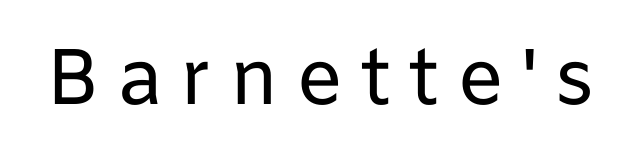
{"serif": "no", "italic": "no", "bold": "no", "weight": "regular", "width": "normal", "stroke_contrast": "low", "x_height": "medium", "monospaced": "no", "underline": "no", "letter_spacing": "wide", "letter_spacing_em": 0.21, "glyph_px": 79}
